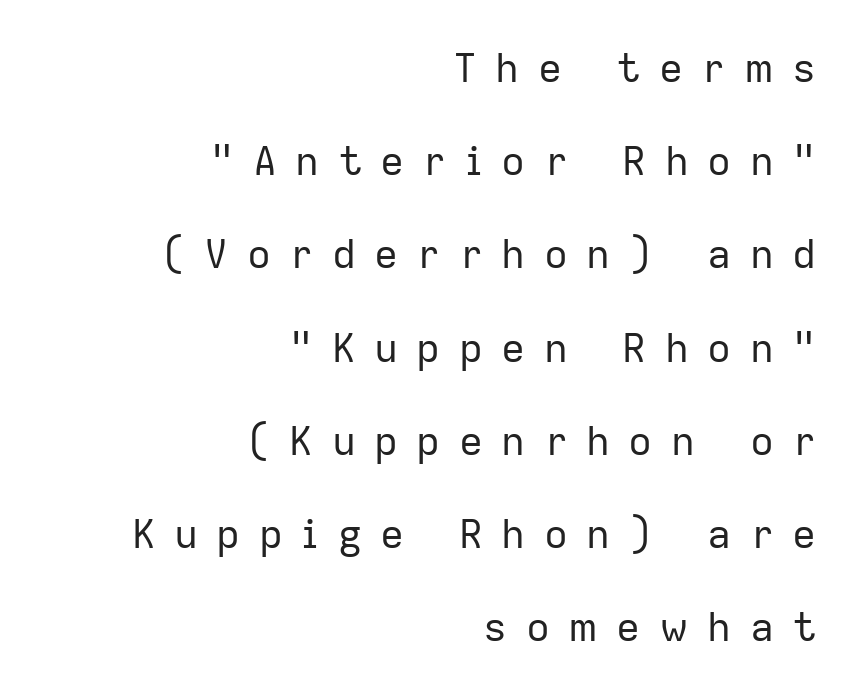
Q: Is the text bold? A: No.
Q: Is the text italic (slanted)? A: No, it is upright.
Q: Is the typeface a serif or a sans-serif typeface? A: Sans-serif.
Q: Is the text underlined? A: No.
Q: How is the paragraph aligned? A: Right-aligned.
Q: Is the spacing between letters normal or unusually wide? A: Unusually wide.
Q: Is the spacing between lines tight, normal or loose? A: Loose.
Q: Width (condensed, normal, or wide)? A: Normal.
Q: Stroke contrast? A: Low.
Q: x-height? A: Medium.
Q: Monospaced? A: No.
